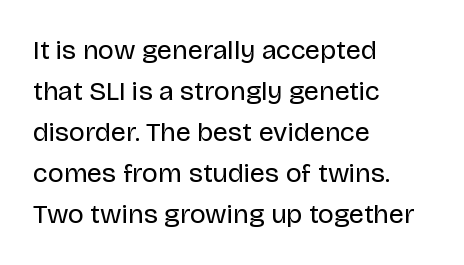
On a weight scale, this lands at 450 or below. The passage shown has conventional tracking throughout. A normal amount of white space separates one row of letters from the next. The rag falls on the right side of this text block.
